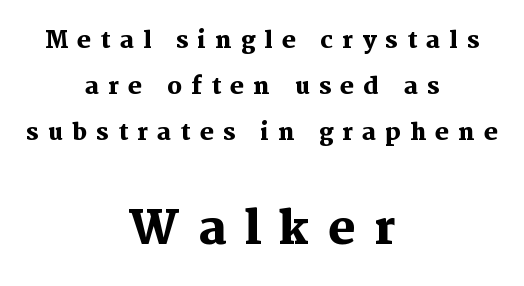
The image shows 46 px heavy serif type, upright; set centered, loose line spacing (1.99x), unusually wide letter spacing (+0.4 em), not underlined; the second (bottom) block is 2.0x larger; medium stroke contrast and a medium x-height.
